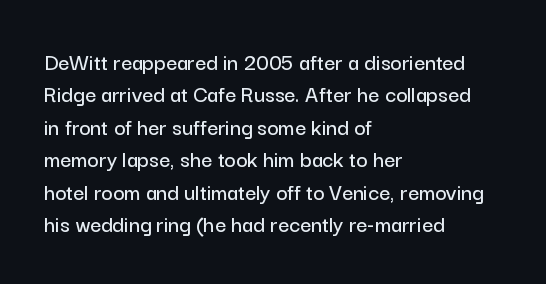
Glyph-to-glyph distance matches everyday printed text. Teacher's note: observe the even left margin — that is flush-left alignment. Type without underlining. This sample keeps an unexceptional amount of space between lines. This is roman type, the default non-slanted kind.
